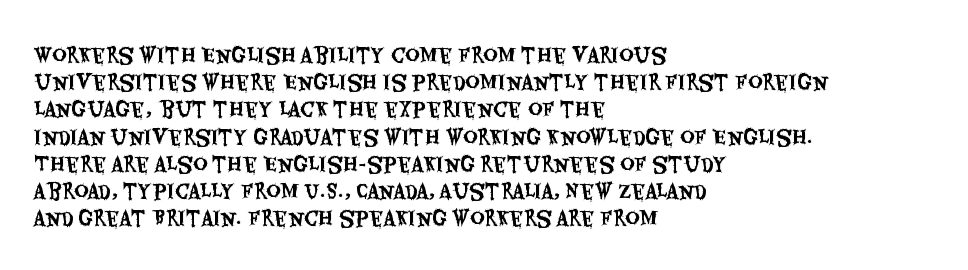
Q: Is the text italic (slanted)? A: No, it is upright.
Q: Is the text underlined? A: No.
Q: How is the paragraph aligned? A: Left-aligned.
Q: Is the spacing between letters normal or unusually wide? A: Normal.
Q: Is the spacing between lines tight, normal or loose? A: Normal.
